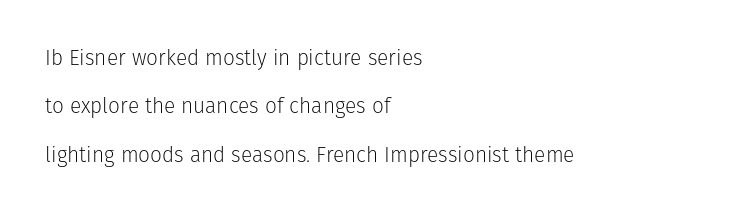
Q: Is the text bold? A: No.
Q: Is the text italic (slanted)? A: No, it is upright.
Q: Is the text underlined? A: No.
Q: How is the paragraph aligned? A: Left-aligned.
Q: Is the spacing between letters normal or unusually wide? A: Normal.
Q: Is the spacing between lines tight, normal or loose? A: Loose.
